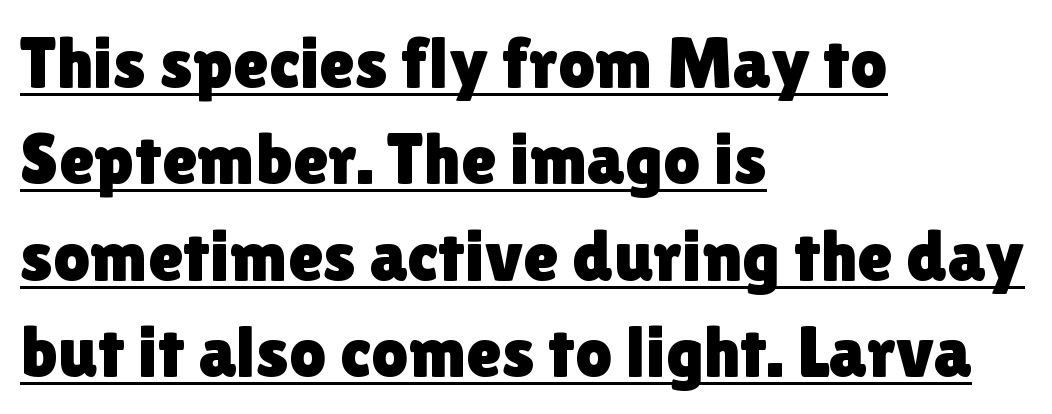
Q: Is the text italic (slanted)? A: No, it is upright.
Q: Is the typeface a serif or a sans-serif typeface? A: Sans-serif.
Q: Is the text underlined? A: Yes.
Q: How is the paragraph aligned? A: Left-aligned.
Q: Is the spacing between letters normal or unusually wide? A: Normal.
Q: Is the spacing between lines tight, normal or loose? A: Normal.
Q: Width (condensed, normal, or wide)? A: Normal.
Q: Stroke contrast? A: Low.
Q: x-height? A: Medium.
Q: Monospaced? A: No.
